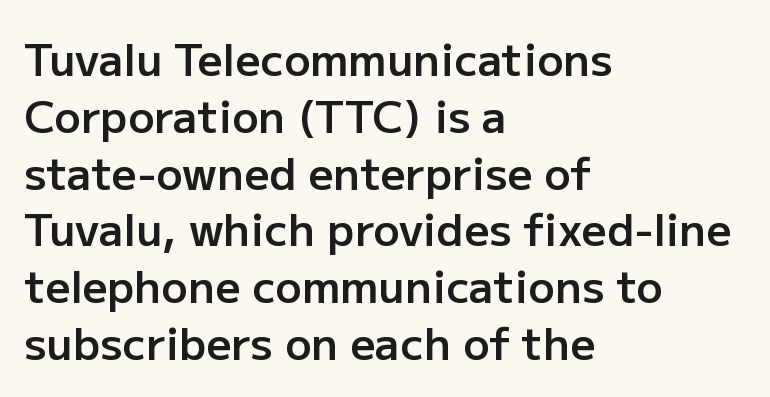
Q: Is the text bold? A: Semi-bold.
Q: Is the text italic (slanted)? A: No, it is upright.
Q: Is the typeface a serif or a sans-serif typeface? A: Sans-serif.
Q: Is the text underlined? A: No.
Q: How is the paragraph aligned? A: Left-aligned.
Q: Is the spacing between letters normal or unusually wide? A: Normal.
Q: Is the spacing between lines tight, normal or loose? A: Normal.
Q: Width (condensed, normal, or wide)? A: Normal.
Q: Stroke contrast? A: Low.
Q: x-height? A: Medium.
Q: Monospaced? A: No.
